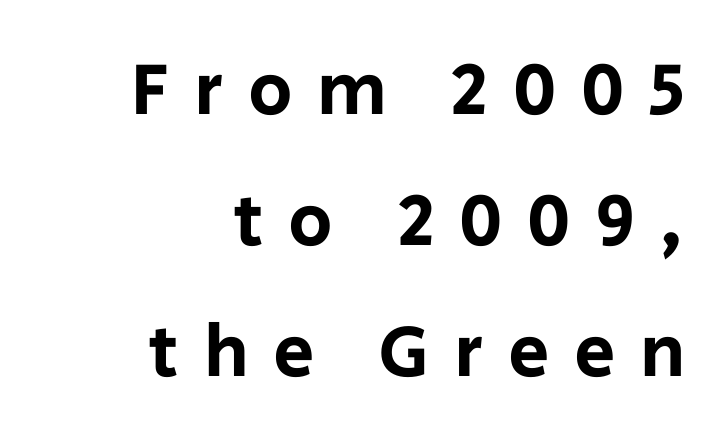
{"serif": "no", "italic": "no", "width": "normal", "stroke_contrast": "low", "x_height": "large", "monospaced": "no", "underline": "no", "align": "right", "line_spacing_ratio": 1.77, "letter_spacing": "wide", "letter_spacing_em": 0.33, "glyph_px": 74}
